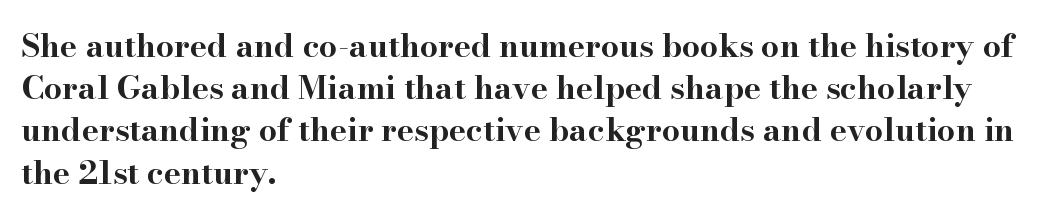
The image shows 32 px bold, wide serif type, upright; set left-aligned, normal line spacing (1.32x), normal letter spacing, not underlined; high stroke contrast and a small x-height.
